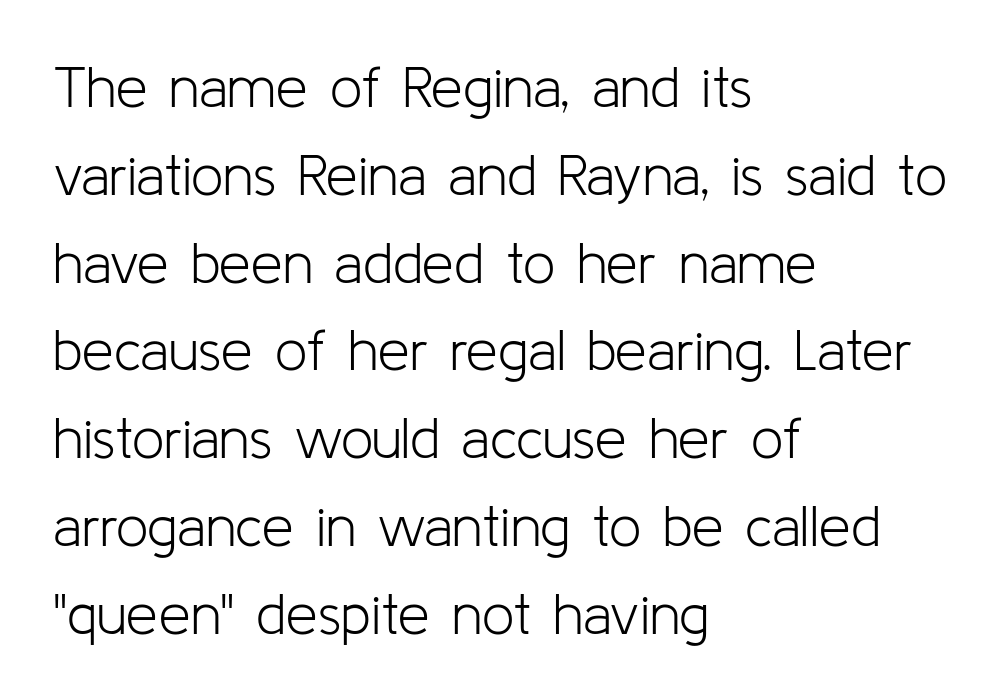
The image shows 57 px light sans-serif type, upright; set left-aligned, normal line spacing (1.54x), normal letter spacing, not underlined; low stroke contrast and a medium x-height.
